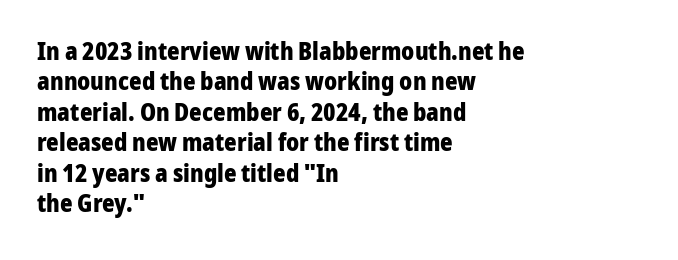
Q: Is the text bold? A: Yes.
Q: Is the text italic (slanted)? A: No, it is upright.
Q: Is the text underlined? A: No.
Q: How is the paragraph aligned? A: Left-aligned.
Q: Is the spacing between letters normal or unusually wide? A: Normal.
Q: Is the spacing between lines tight, normal or loose? A: Normal.
